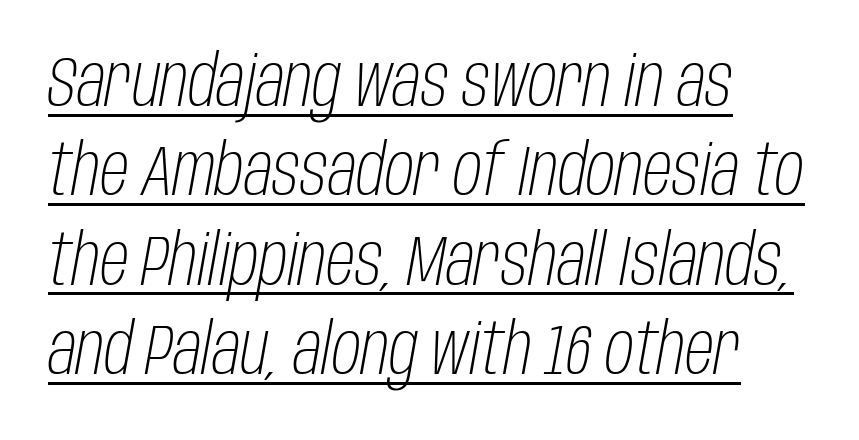
The words here are underlined. Left-aligned paragraph, ragged on the right. There's an unmistakable incline to the writing here. You could not count columns in this text — the font is proportionally spaced. Weight: regular or lighter. Students, note that the glyphs here touch the page at normal intervals.
